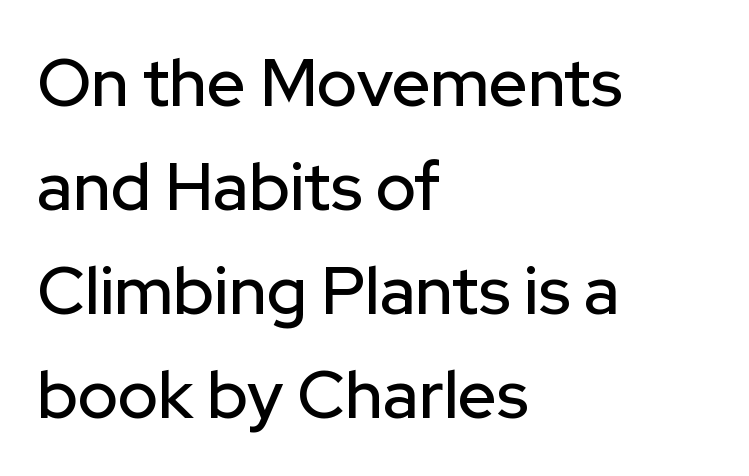
Q: Is the text italic (slanted)? A: No, it is upright.
Q: Is the typeface a serif or a sans-serif typeface? A: Sans-serif.
Q: Is the text underlined? A: No.
Q: How is the paragraph aligned? A: Left-aligned.
Q: Is the spacing between letters normal or unusually wide? A: Normal.
Q: Is the spacing between lines tight, normal or loose? A: Normal.
Q: Width (condensed, normal, or wide)? A: Normal.
Q: Stroke contrast? A: Low.
Q: x-height? A: Medium.
Q: Monospaced? A: No.
